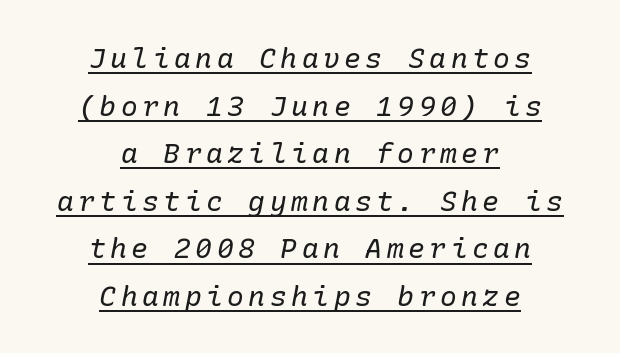
{"italic": "yes", "lean": "right", "slant_degrees": 10, "bold": "no", "weight": "regular", "width": "normal", "stroke_contrast": "low", "x_height": "medium", "underline": "yes", "align": "center", "line_spacing": "normal", "line_spacing_ratio": 1.7, "glyph_px": 28}
